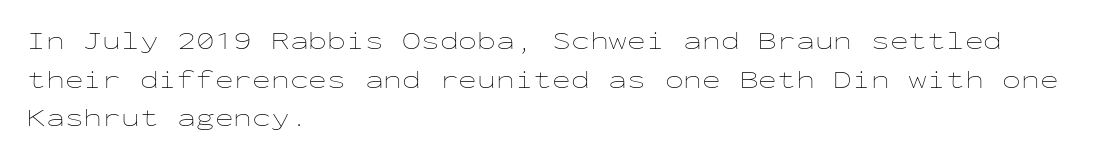
Notice how descenders clear the ascenders below comfortably — that's standard leading. Posture: vertical. Letter spacing: default. This rendering uses left alignment, leaving the right contour irregular.
